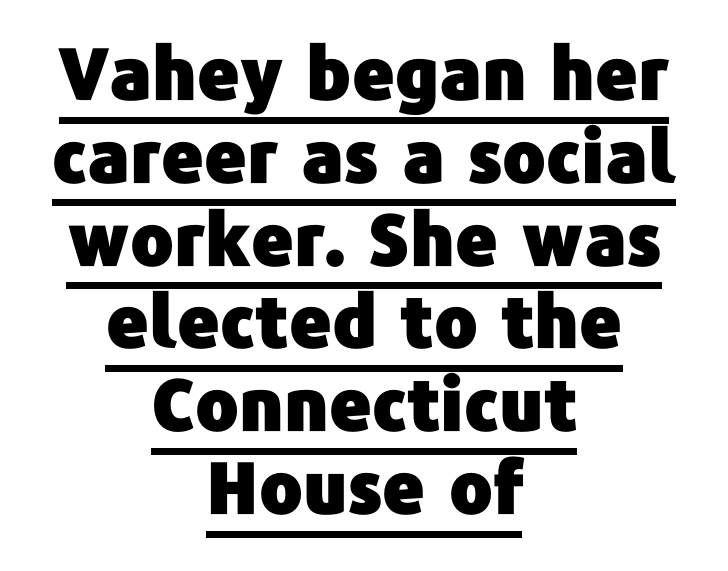
Q: Is the text italic (slanted)? A: No, it is upright.
Q: Is the typeface a serif or a sans-serif typeface? A: Sans-serif.
Q: Is the text underlined? A: Yes.
Q: How is the paragraph aligned? A: Centered.
Q: Is the spacing between letters normal or unusually wide? A: Normal.
Q: Is the spacing between lines tight, normal or loose? A: Tight.
Q: Width (condensed, normal, or wide)? A: Normal.
Q: Stroke contrast? A: Low.
Q: x-height? A: Medium.
Q: Monospaced? A: No.
